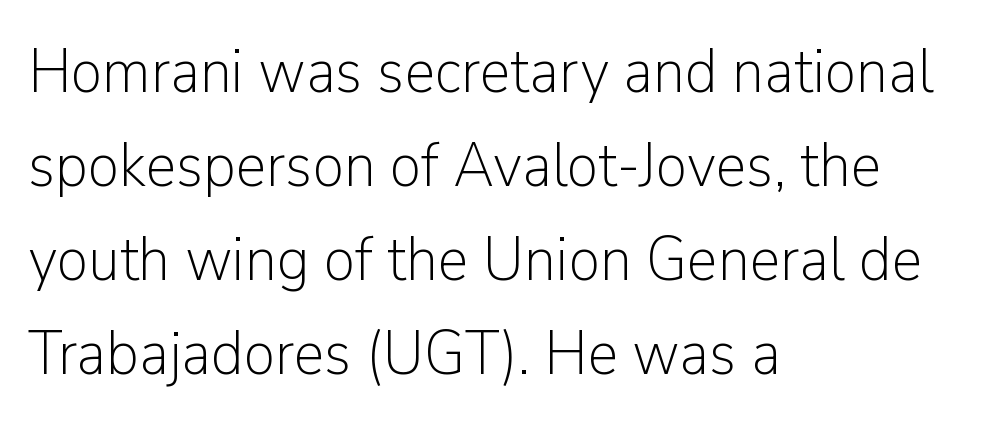
The image shows 63 px light sans-serif type, upright; set left-aligned, normal line spacing (1.49x), normal letter spacing, not underlined; low stroke contrast and a medium x-height.
